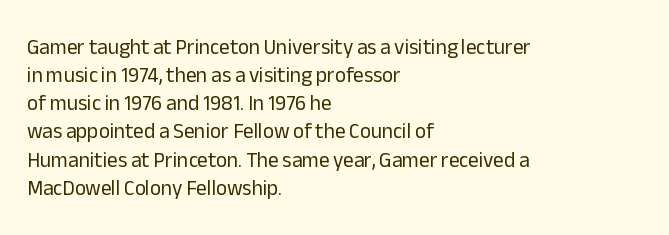
Visually the block forms a straight wall on the left and a jagged coastline on the right. Style check: upright. Bold? No — there's no thickening of the strokes. Notice how descenders clear the ascenders below comfortably — that's standard leading. Each word holds together tightly as a unit, with standard inter-letter gaps.
